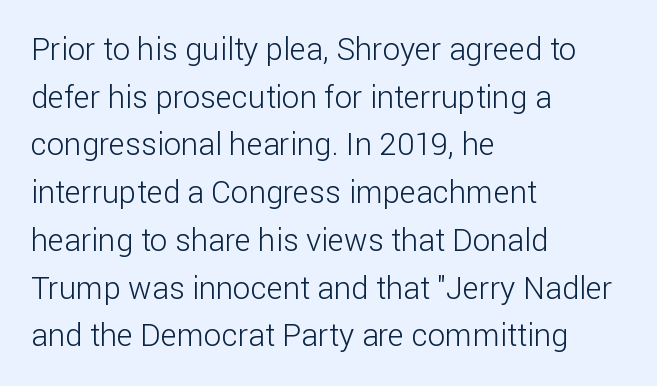
The image shows 31 px light sans-serif type, upright; set left-aligned, normal line spacing (1.54x), normal letter spacing, not underlined; low stroke contrast and a medium x-height.
